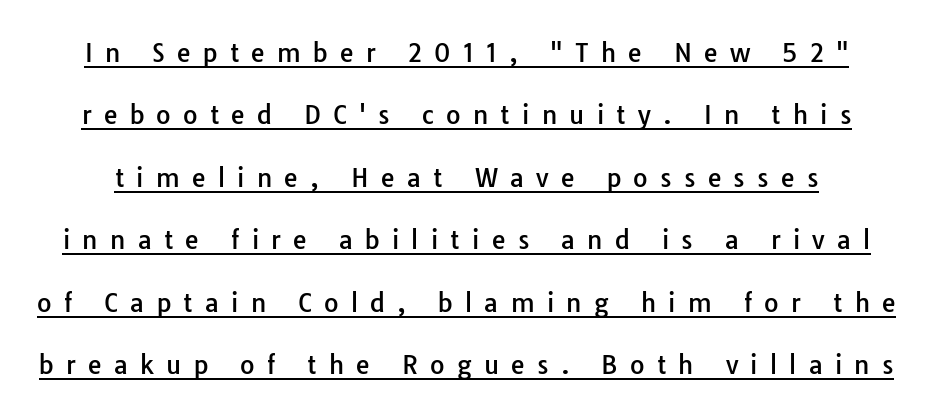
The image shows 25 px text type, upright; set loose line spacing (2.5x), unusually wide letter spacing (+0.49 em), underlined.
